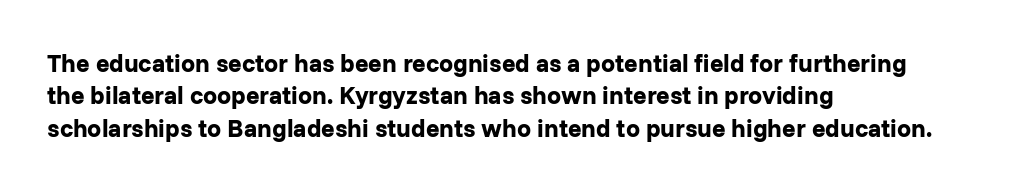
A typesetter would mark this as roman, not italic. The strokes are fattened all the way to bold. Beneath every word, the page is bare. The letters sit at their default tracking, neither squeezed nor spread. Notice how the passage keeps a crisp vertical edge on the left only. The lines sit at an ordinary, default distance from one another.
